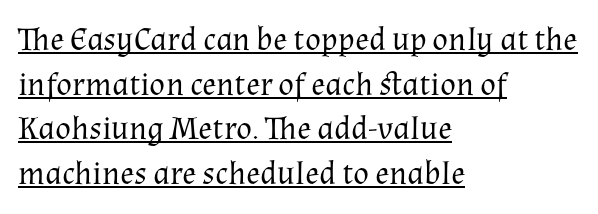
The letters stand upright; this is a roman face. Stroke thickness stays within the range of a standard reading face or lighter. Each letter keeps its own natural width here, so spacing adapts to shape. The rendered words wear a rule along their underside.
